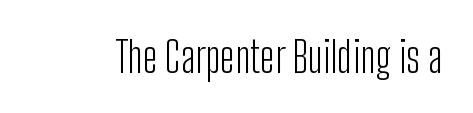
{"serif": "no", "italic": "no", "bold": "no", "weight": "light", "width": "condensed", "stroke_contrast": "low", "x_height": "medium", "monospaced": "no", "underline": "no", "letter_spacing": "normal", "letter_spacing_em": 0.0, "glyph_px": 42}
